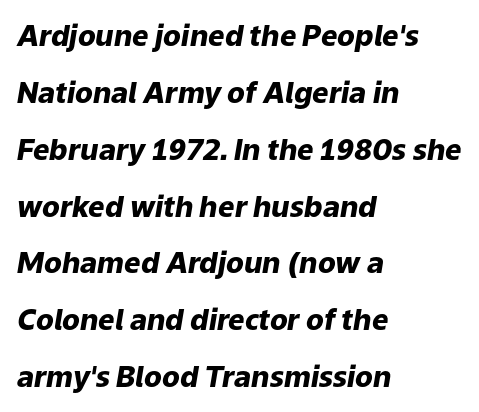
Q: Is the text bold? A: Yes.
Q: Is the text italic (slanted)? A: Yes, it leans right by about 9 degrees.
Q: Is the text underlined? A: No.
Q: How is the paragraph aligned? A: Left-aligned.
Q: Is the spacing between letters normal or unusually wide? A: Normal.
Q: Is the spacing between lines tight, normal or loose? A: Loose.
Q: Width (condensed, normal, or wide)? A: Normal.
Q: Stroke contrast? A: Low.
Q: x-height? A: Medium.
Q: Monospaced? A: No.
